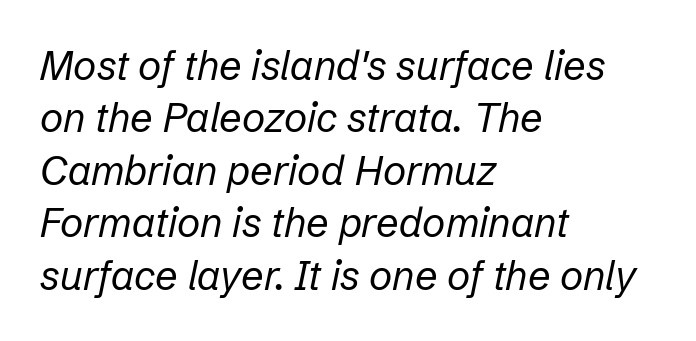
A classic flush-left, rag-right setting is used for this passage. Is this a fixed-width face? No — the glyphs have proportional, varying widths. Yep, that's italic — everything's leaning. In terms of letterspacing, this is plain default setting. Caption: face not bold, strokes unweighted.
